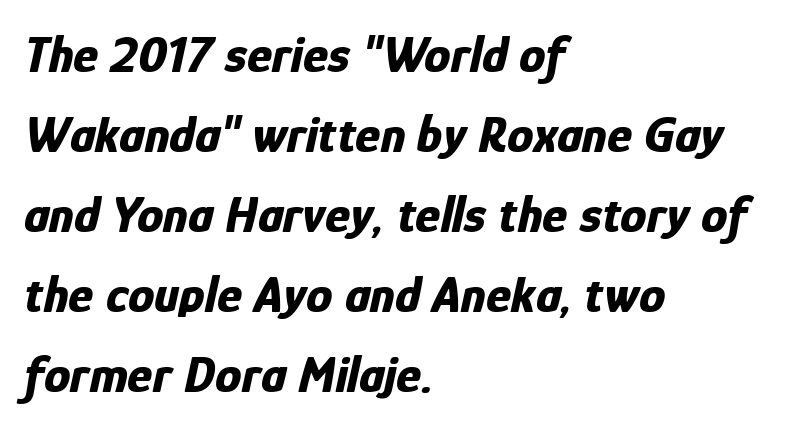
What stands out about the letter spacing? Nothing — it is the standard amount. Bold? Absolutely — the strokes are thick and heavy. Quick note: underline off. Do the characters align in a grid? No, the font is proportional. The compositor pushed each line to the left boundary. Quick note: interline space is typical.
